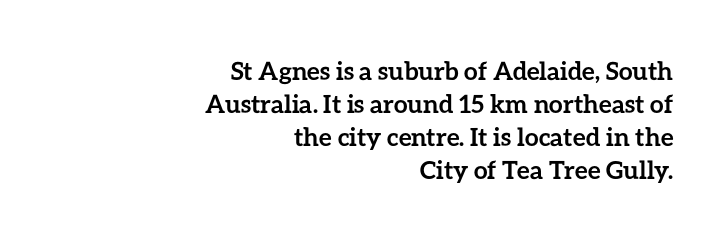
{"italic": "no", "bold": "yes", "underline": "no", "align": "right", "line_spacing": "normal", "line_spacing_ratio": 1.32, "letter_spacing": "normal", "letter_spacing_em": 0.0, "glyph_px": 25}
